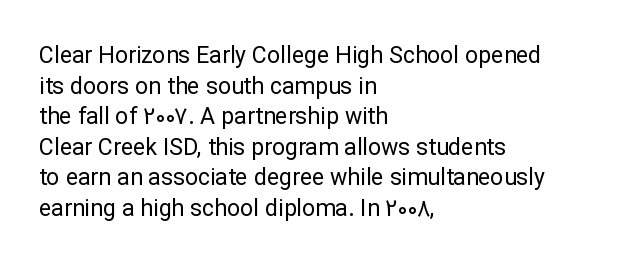
The image shows 23 px text type, upright; set left-aligned, normal line spacing (1.33x), normal letter spacing, not underlined.
